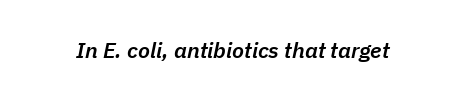
{"italic": "yes", "lean": "right", "slant_degrees": 11, "bold": "semi", "underline": "no", "letter_spacing": "normal", "letter_spacing_em": 0.0, "glyph_px": 22}
